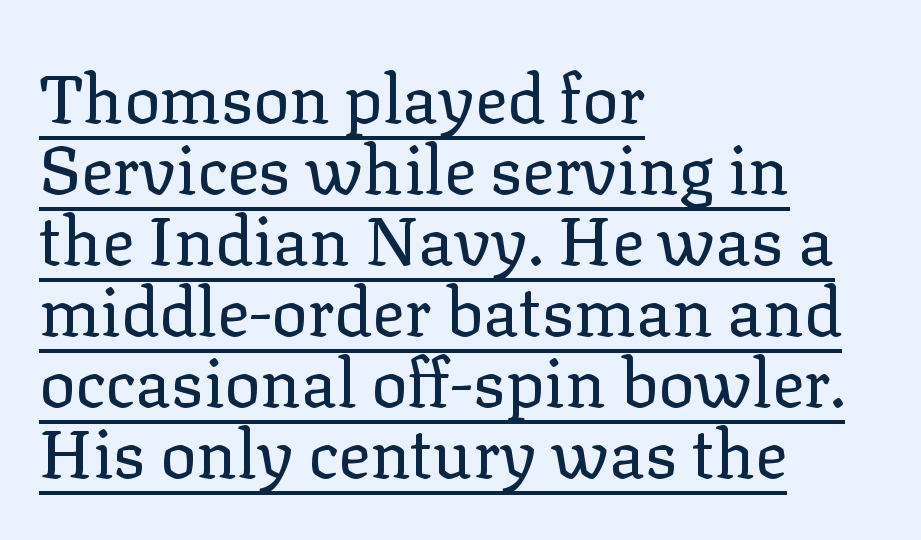
The image shows 67 px regular-weight serif type, upright; set left-aligned, tight line spacing (1.06x), normal letter spacing, underlined; low stroke contrast and a medium x-height.
